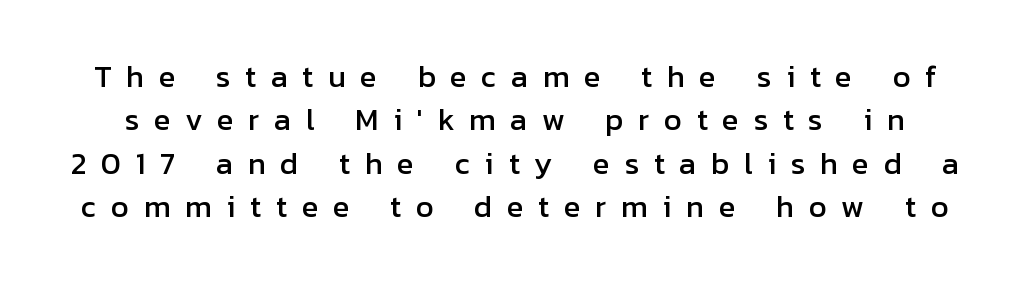
You could not count columns in this text — the font is proportionally spaced. A normal amount of white space separates one row of letters from the next. The string is rendered with underlining switched off. The rendering inserts visible extra space after every character. The lettering stays uniformly vertical, giving the passage a roman look.
